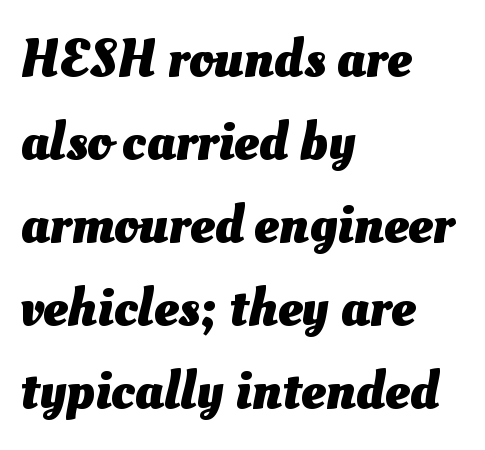
The image shows 55 px heavy type; set left-aligned, normal line spacing (1.51x), normal letter spacing, not underlined; medium stroke contrast and a small x-height.
